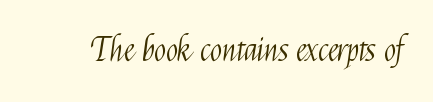
Q: Is the text bold? A: No.
Q: Is the text italic (slanted)? A: Yes.
Q: Is the typeface a serif or a sans-serif typeface? A: Sans-serif.
Q: Is the text underlined? A: No.
Q: Is the spacing between letters normal or unusually wide? A: Normal.
Q: Width (condensed, normal, or wide)? A: Condensed.
Q: Stroke contrast? A: Medium.
Q: x-height? A: Medium.
Q: Monospaced? A: No.
